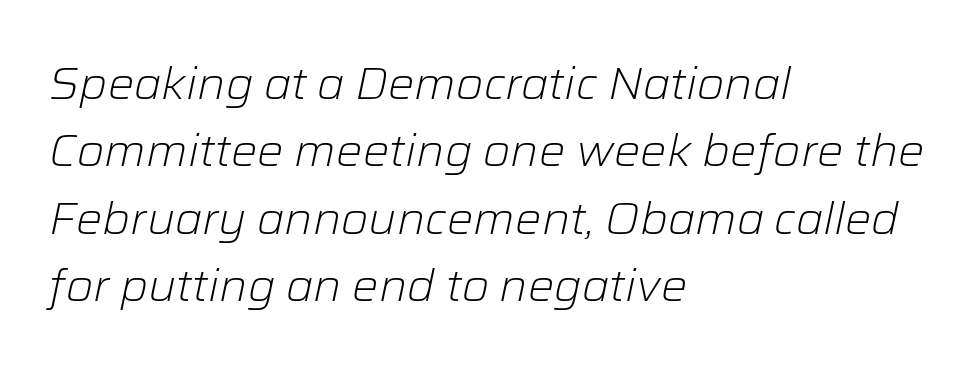
The image shows 44 px light type, italic (leaning right); set left-aligned, normal line spacing (1.53x), normal letter spacing, not underlined; low stroke contrast and a medium x-height.
